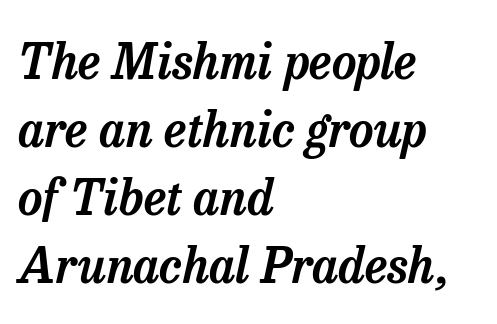
Spacing verdict: proportional, widths tailored to each character. Line spacing here is normal. Rule under the text: the space is simply empty. The typeface chosen for these lines features serifs.
